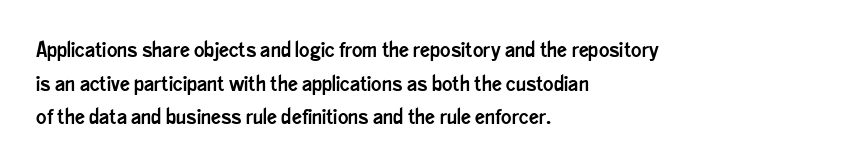
The image shows 22 px text type, upright; set left-aligned, normal line spacing (1.53x), normal letter spacing, not underlined.
